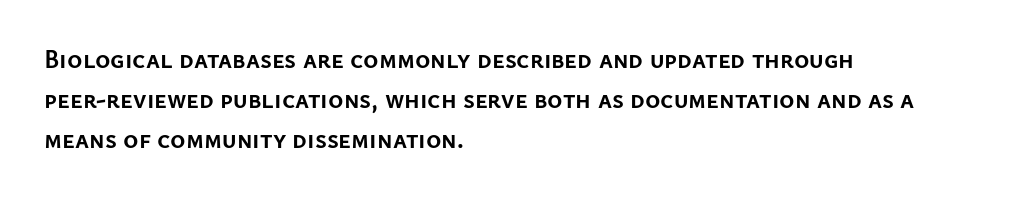
Plenty of ink on the page — the face is bold. Vertical spacing — default. Descenders hang freely into open space. All the whitespace from short lines collects on the right. This rendering leaves character spacing at its baseline value. Do the letters lean? They stand straight.
